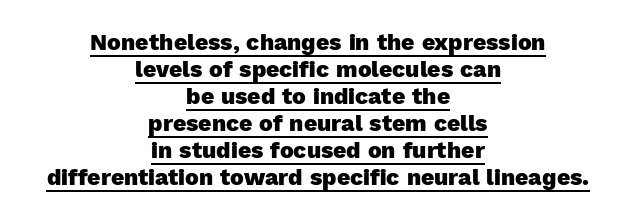
{"italic": "no", "bold": "yes", "underline": "yes", "align": "center", "line_spacing_ratio": 1.17, "letter_spacing": "normal", "letter_spacing_em": 0.0, "glyph_px": 23}
